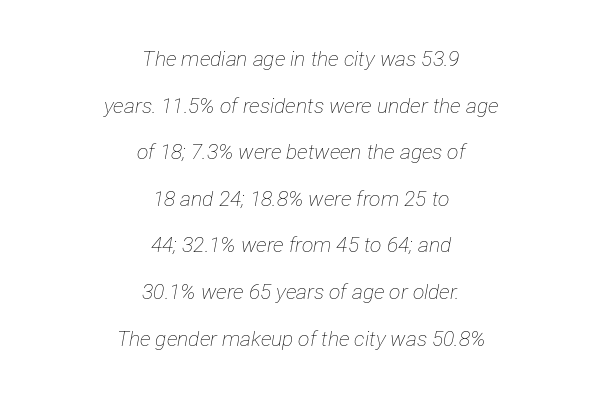
{"italic": "yes", "lean": "right", "slant_degrees": 12, "bold": "no", "underline": "no", "align": "center", "line_spacing": "loose", "line_spacing_ratio": 2.22, "letter_spacing": "normal", "letter_spacing_em": 0.0, "glyph_px": 21}
